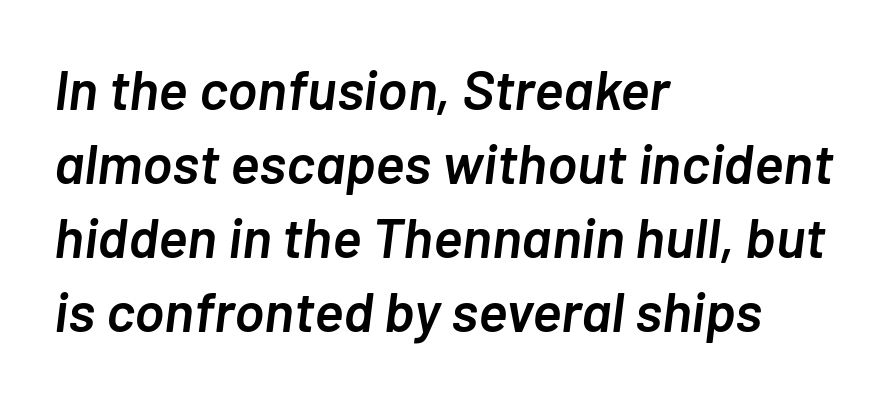
{"italic": "yes", "lean": "right", "slant_degrees": 7, "bold": "semi", "weight": "semibold", "width": "normal", "stroke_contrast": "low", "x_height": "medium", "monospaced": "no", "underline": "no", "align": "left", "line_spacing": "normal", "line_spacing_ratio": 1.32, "letter_spacing": "normal", "letter_spacing_em": 0.0, "glyph_px": 56}
